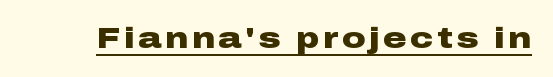
The image shows 29 px heavy, wide sans-serif type, upright; set underlined; low stroke contrast and a medium x-height.
